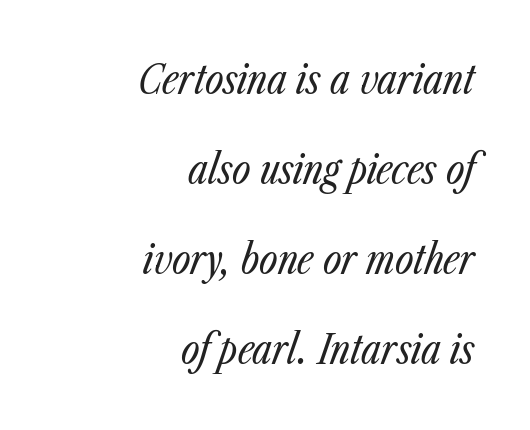
The image shows 40 px regular-weight, condensed type, italic (leaning right); set right-aligned, loose line spacing (2.25x), normal letter spacing, not underlined; low stroke contrast and a medium x-height.
